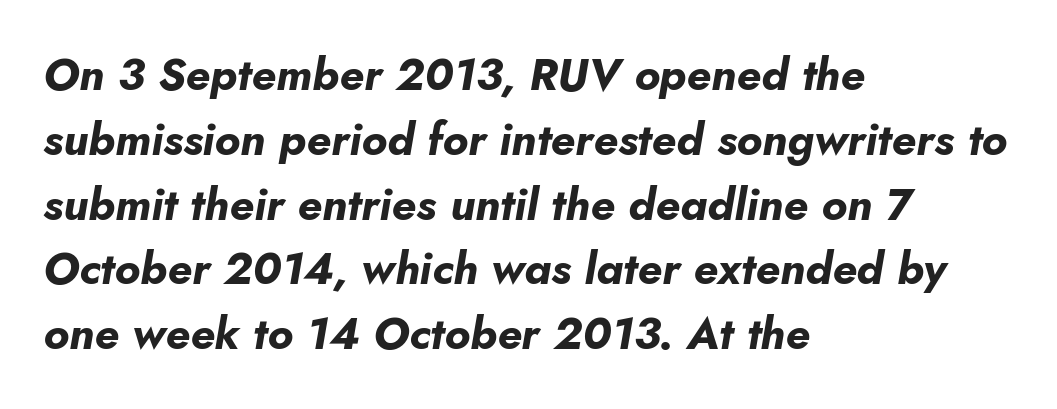
Q: Is the text bold? A: Yes.
Q: Is the text italic (slanted)? A: Yes, it leans right by about 10 degrees.
Q: Is the text underlined? A: No.
Q: How is the paragraph aligned? A: Left-aligned.
Q: Is the spacing between letters normal or unusually wide? A: Normal.
Q: Is the spacing between lines tight, normal or loose? A: Normal.
Q: Width (condensed, normal, or wide)? A: Normal.
Q: Stroke contrast? A: Low.
Q: x-height? A: Small.
Q: Monospaced? A: No.
